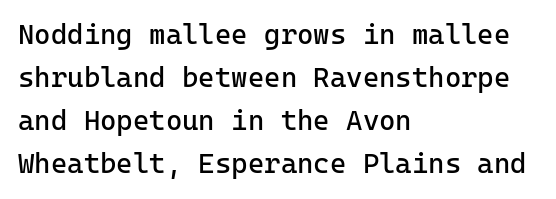
The vertical gap from one line to the next is medium. Posture: upright roman. The face used here is a sans, in the tradition of grotesques and geometrics. The space directly below the letters is spotless. Stems here are at most as thick as an everyday book face.
